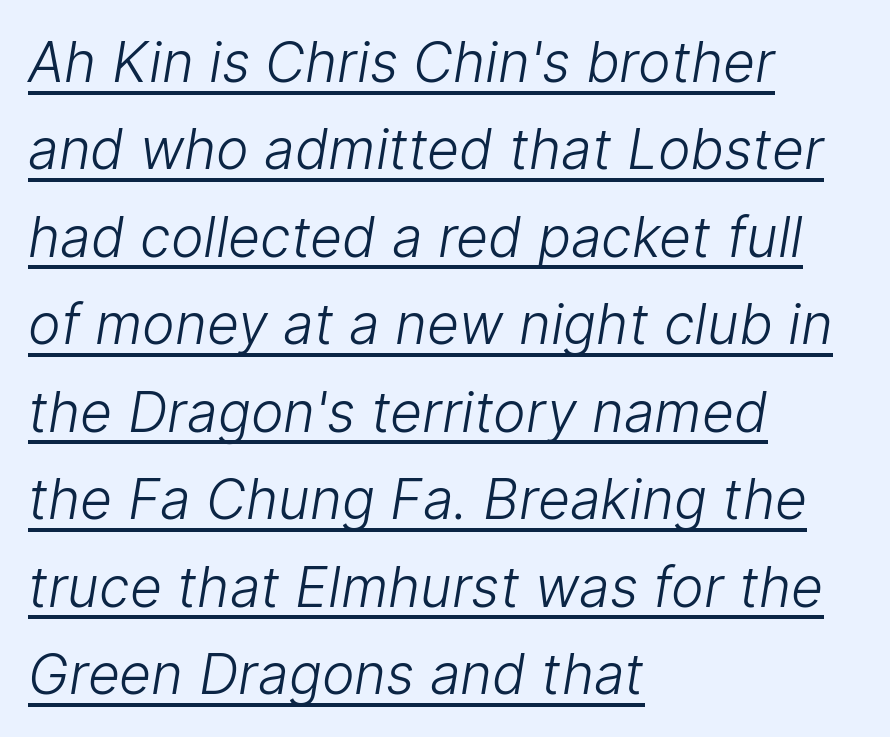
{"serif": "no", "bold": "no", "weight": "light", "width": "normal", "stroke_contrast": "low", "x_height": "medium", "monospaced": "no", "underline": "yes", "align": "left", "line_spacing": "normal", "line_spacing_ratio": 1.59, "letter_spacing": "normal", "letter_spacing_em": 0.0, "glyph_px": 55}
